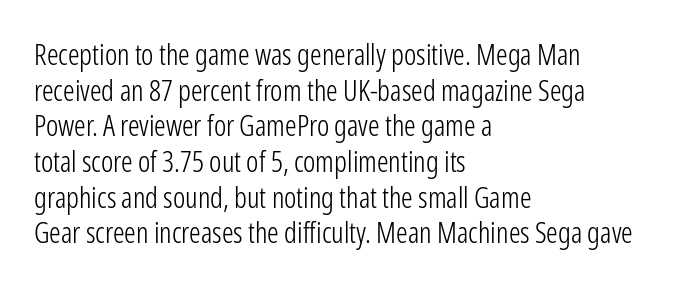
Q: Is the text bold? A: No.
Q: Is the text italic (slanted)? A: No, it is upright.
Q: Is the typeface a serif or a sans-serif typeface? A: Sans-serif.
Q: Is the text underlined? A: No.
Q: How is the paragraph aligned? A: Left-aligned.
Q: Is the spacing between letters normal or unusually wide? A: Normal.
Q: Width (condensed, normal, or wide)? A: Condensed.
Q: Stroke contrast? A: Low.
Q: x-height? A: Medium.
Q: Monospaced? A: No.
